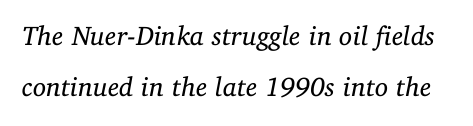
Nobody touched the tracking dial on this one. Heft: none added — not bold. Rendered with sloped, italic letterforms. The glyphs are unaccompanied by any horizontal stroke below them.
